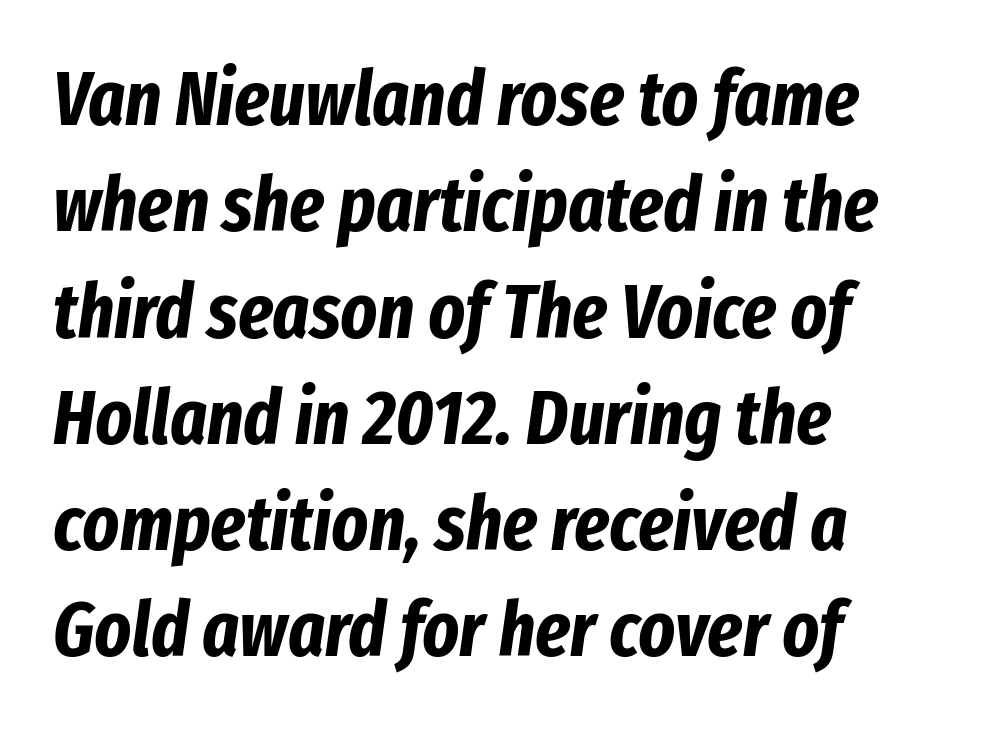
The image shows 77 px bold, condensed type, italic (leaning right); set left-aligned, normal line spacing (1.38x), normal letter spacing, not underlined; low stroke contrast and a medium x-height.
